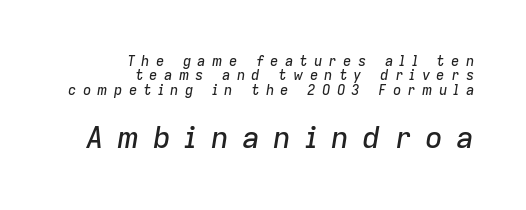
{"italic": "yes", "lean": "right", "slant_degrees": 9, "width": "normal", "stroke_contrast": "low", "x_height": "medium", "monospaced": "no", "underline": "no", "align": "right", "line_spacing": "tight", "line_spacing_ratio": 1.03, "letter_spacing": "wide", "letter_spacing_em": 0.44, "larger_block": "second", "size_ratio": 2.14, "glyph_px": 30}
